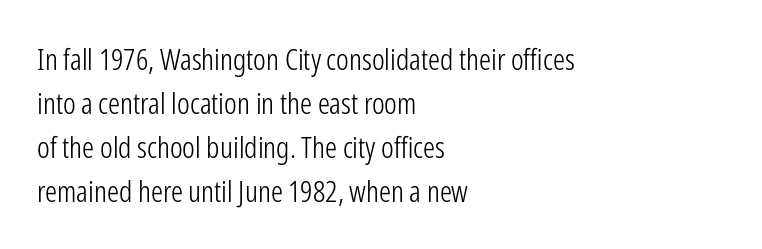
The letters stand straight up with perfectly vertical stems. Every row of glyphs begins at an identical x-position on the left. Do the characters align in a grid? No, the font is proportional. Default kerning and tracking; the words read as compact shapes. The foot of each line stays bare and open.
